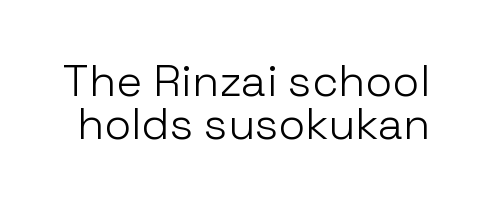
Q: Is the text bold? A: No.
Q: Is the text italic (slanted)? A: No, it is upright.
Q: Is the typeface a serif or a sans-serif typeface? A: Sans-serif.
Q: Is the text underlined? A: No.
Q: Is the spacing between letters normal or unusually wide? A: Normal.
Q: Is the spacing between lines tight, normal or loose? A: Tight.
Q: Width (condensed, normal, or wide)? A: Normal.
Q: Stroke contrast? A: Low.
Q: x-height? A: Medium.
Q: Monospaced? A: No.
